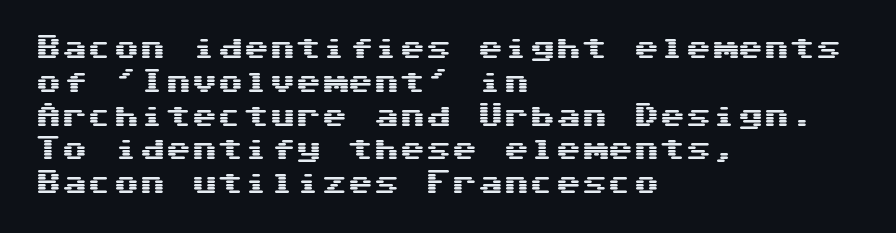
{"italic": "no", "underline": "no", "align": "left", "line_spacing": "normal", "line_spacing_ratio": 1.3, "letter_spacing": "normal", "letter_spacing_em": 0.0, "glyph_px": 26}
